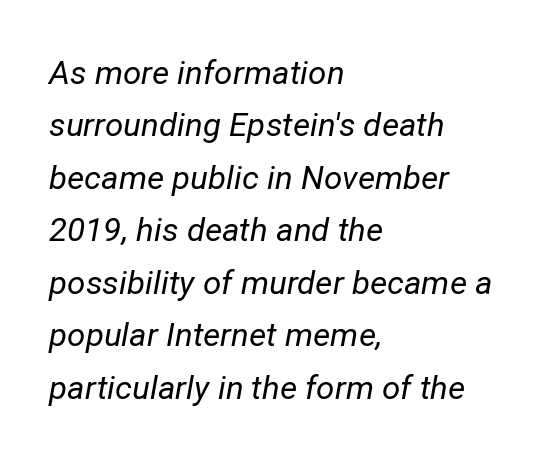
The image shows 33 px regular-weight type, italic (leaning right); set left-aligned, normal line spacing (1.59x), normal letter spacing, not underlined; low stroke contrast and a medium x-height.
